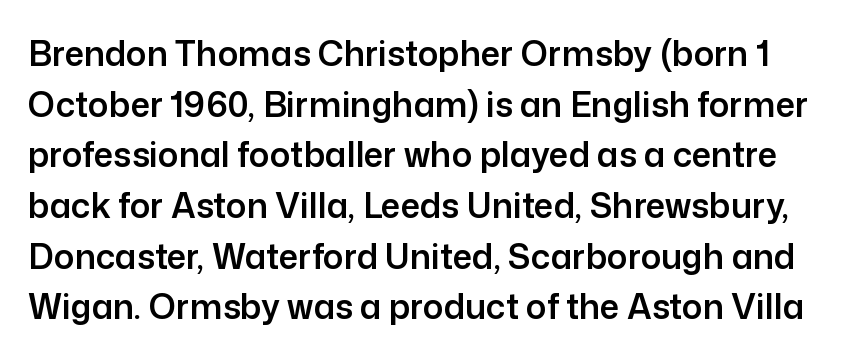
{"serif": "no", "italic": "no", "width": "normal", "stroke_contrast": "low", "x_height": "medium", "monospaced": "no", "underline": "no", "line_spacing": "normal", "line_spacing_ratio": 1.49, "letter_spacing": "normal", "letter_spacing_em": 0.0, "glyph_px": 34}
